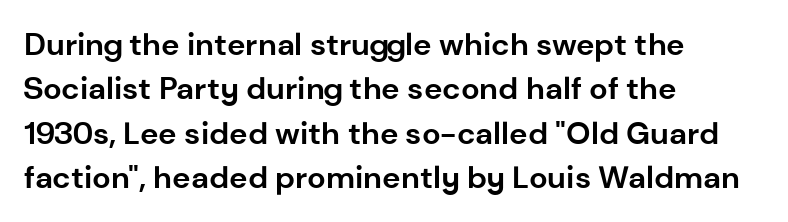
What's the leading like? Ordinary, nothing unusual. These lines were composed using upright roman letters. Nope, no serifs anywhere on these letters. Where is the straight margin? On the left. The rendering uses a bold face; every stroke is thick and dark. Character widths vary here, with narrow letters taking less room than wide ones.
